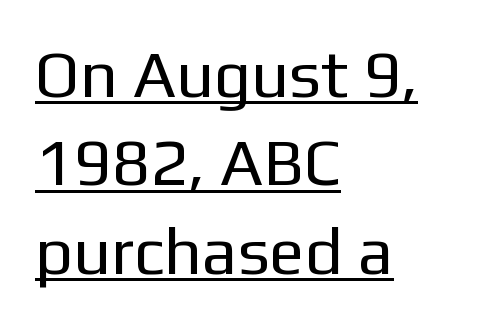
Stems and bowls with no extra thickness — not bold. Caption: lettering with a line underneath. This block has exactly the height ordinary leading produces. The letters advance in unequal steps, a hallmark of proportional type.
